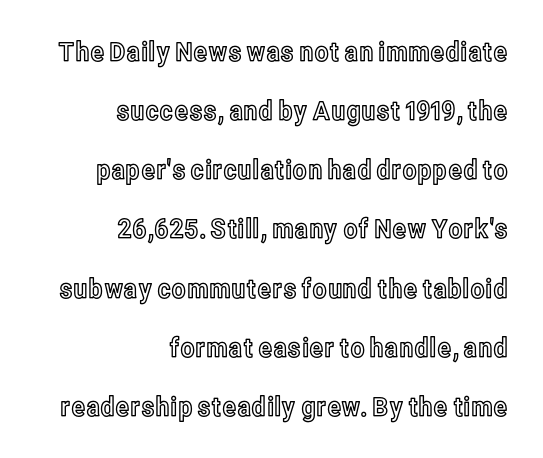
{"italic": "no", "underline": "no", "align": "right", "line_spacing": "loose", "line_spacing_ratio": 2.19, "letter_spacing": "normal", "letter_spacing_em": 0.0, "glyph_px": 27}
